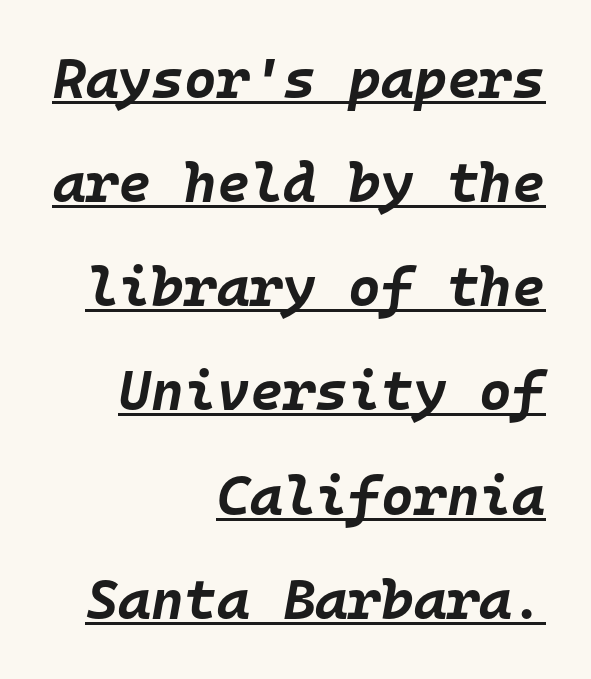
The image shows 56 px bold type, italic (leaning right), monospaced; set right-aligned, line spacing 1.86x, normal letter spacing, underlined; low stroke contrast and a large x-height.
